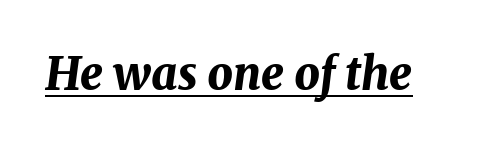
Q: Is the text bold? A: Yes.
Q: Is the text italic (slanted)? A: Yes, it leans right by about 8 degrees.
Q: Is the text underlined? A: Yes.
Q: Is the spacing between letters normal or unusually wide? A: Normal.
Q: Width (condensed, normal, or wide)? A: Normal.
Q: Stroke contrast? A: Medium.
Q: x-height? A: Medium.
Q: Monospaced? A: No.
